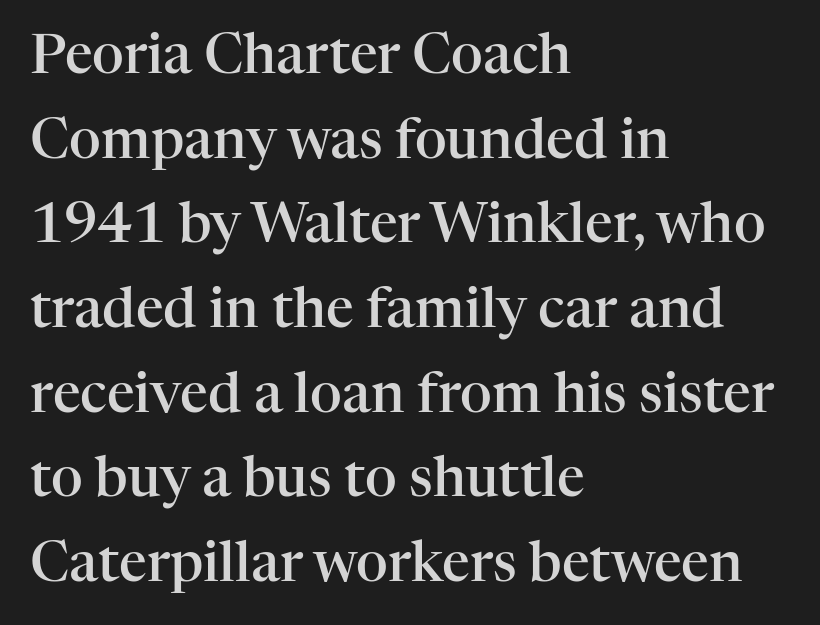
Q: Is the text bold? A: Semi-bold.
Q: Is the text italic (slanted)? A: No, it is upright.
Q: Is the typeface a serif or a sans-serif typeface? A: Serif.
Q: Is the text underlined? A: No.
Q: How is the paragraph aligned? A: Left-aligned.
Q: Is the spacing between letters normal or unusually wide? A: Normal.
Q: Is the spacing between lines tight, normal or loose? A: Normal.
Q: Width (condensed, normal, or wide)? A: Normal.
Q: Stroke contrast? A: High.
Q: x-height? A: Medium.
Q: Monospaced? A: No.
